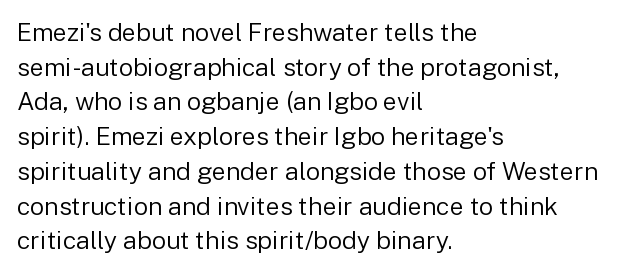
{"italic": "no", "bold": "no", "underline": "no", "align": "left", "line_spacing": "normal", "line_spacing_ratio": 1.39, "letter_spacing": "normal", "letter_spacing_em": 0.0, "glyph_px": 25}
